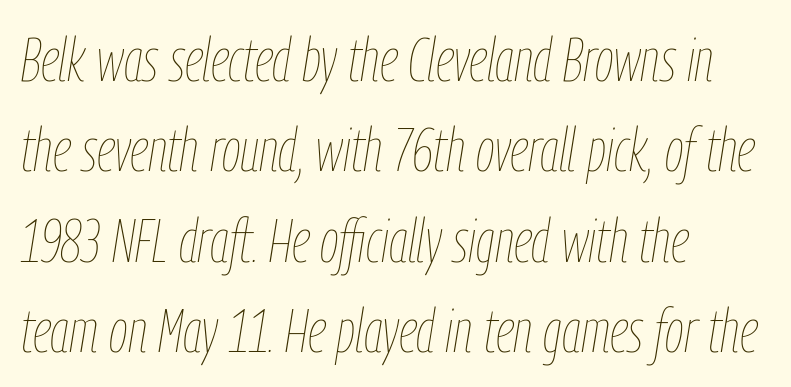
Q: Is the text bold? A: No.
Q: Is the text italic (slanted)? A: Yes, it leans right by about 9 degrees.
Q: Is the text underlined? A: No.
Q: How is the paragraph aligned? A: Left-aligned.
Q: Is the spacing between letters normal or unusually wide? A: Normal.
Q: Is the spacing between lines tight, normal or loose? A: Normal.
Q: Width (condensed, normal, or wide)? A: Condensed.
Q: Stroke contrast? A: Low.
Q: x-height? A: Medium.
Q: Monospaced? A: No.
